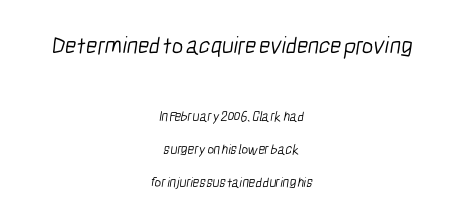
Short note: letters normally spaced. Words float on clear page, feet unadorned. If you folded the block vertically in half, each line would mirror itself in length. Notice the wide empty band between every row — that's loose leading. Scale decreases going downward across the two blocks. This is not heavy type; no bold has been used.
